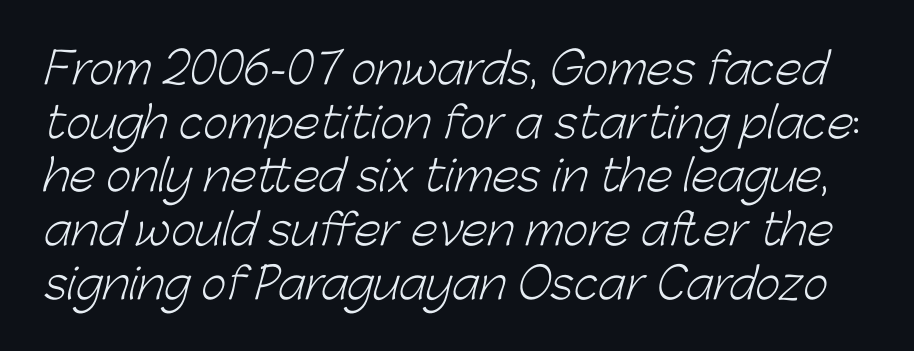
Q: Is the text bold? A: No.
Q: Is the typeface a serif or a sans-serif typeface? A: Sans-serif.
Q: Is the text underlined? A: No.
Q: Is the spacing between letters normal or unusually wide? A: Normal.
Q: Is the spacing between lines tight, normal or loose? A: Normal.
Q: Width (condensed, normal, or wide)? A: Normal.
Q: Stroke contrast? A: Low.
Q: x-height? A: Medium.
Q: Monospaced? A: No.
